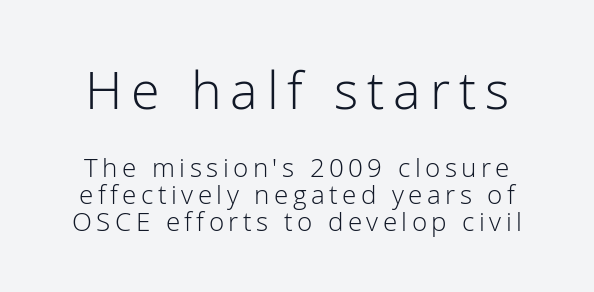
The image shows 52 px light sans-serif type, upright; set tight line spacing (1.04x), not underlined; the first (top) block is 2.0x larger; low stroke contrast and a medium x-height.
